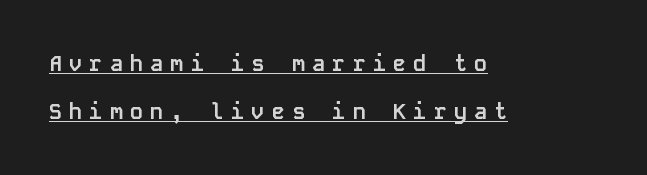
{"italic": "no", "bold": "yes", "underline": "yes", "align": "left", "line_spacing": "loose", "line_spacing_ratio": 2.18, "letter_spacing": "wide", "letter_spacing_em": 0.32, "glyph_px": 22}
